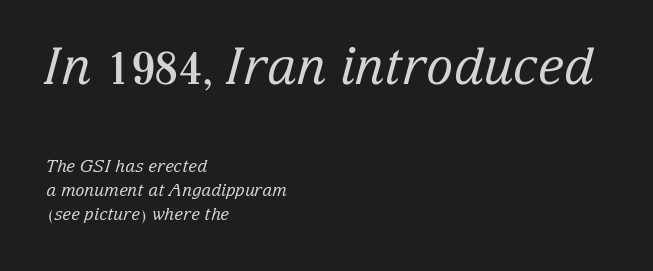
Q: Is the text bold? A: No.
Q: Is the text italic (slanted)? A: Yes, it leans right by about 15 degrees.
Q: Is the typeface a serif or a sans-serif typeface? A: Serif.
Q: Is the text underlined? A: No.
Q: How is the paragraph aligned? A: Left-aligned.
Q: Is the spacing between letters normal or unusually wide? A: Normal.
Q: Is the spacing between lines tight, normal or loose? A: Normal.
Q: Which block of text is set in a larger size, the first (top) or the second (bottom)? A: The first (top) one.
Q: Width (condensed, normal, or wide)? A: Normal.
Q: Stroke contrast? A: Low.
Q: x-height? A: Medium.
Q: Monospaced? A: No.
